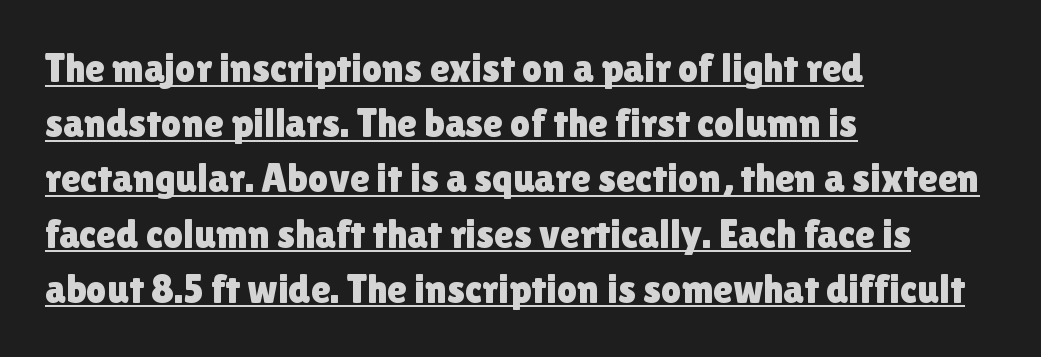
The image shows 40 px sans-serif type, upright; set left-aligned, normal line spacing (1.38x), normal letter spacing, underlined; low stroke contrast and a medium x-height.
